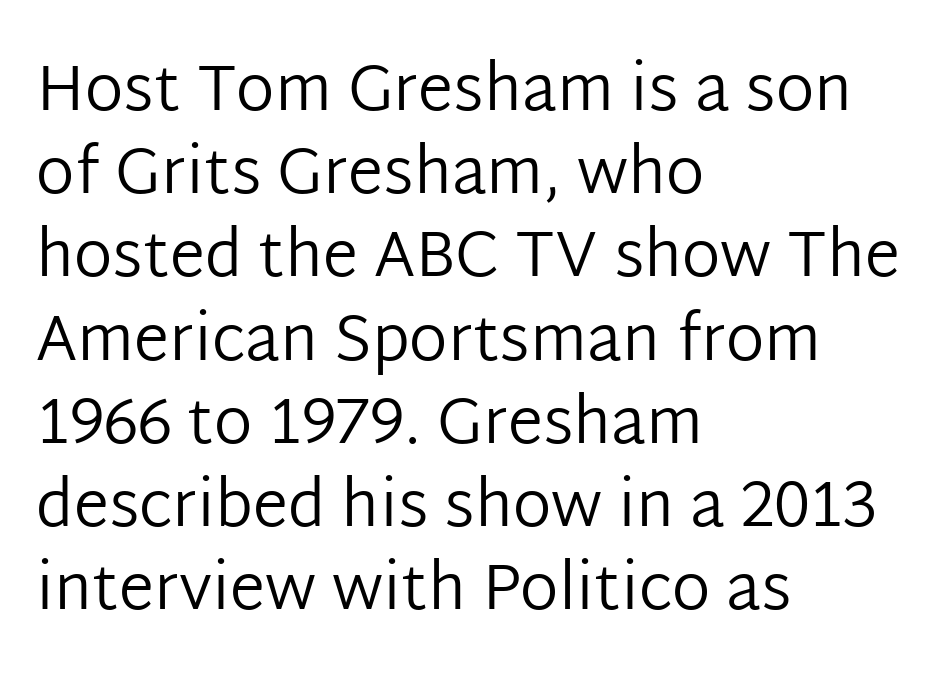
The image shows 64 px regular-weight sans-serif type, upright; set left-aligned, normal line spacing (1.3x), normal letter spacing, not underlined; low stroke contrast and a medium x-height.
